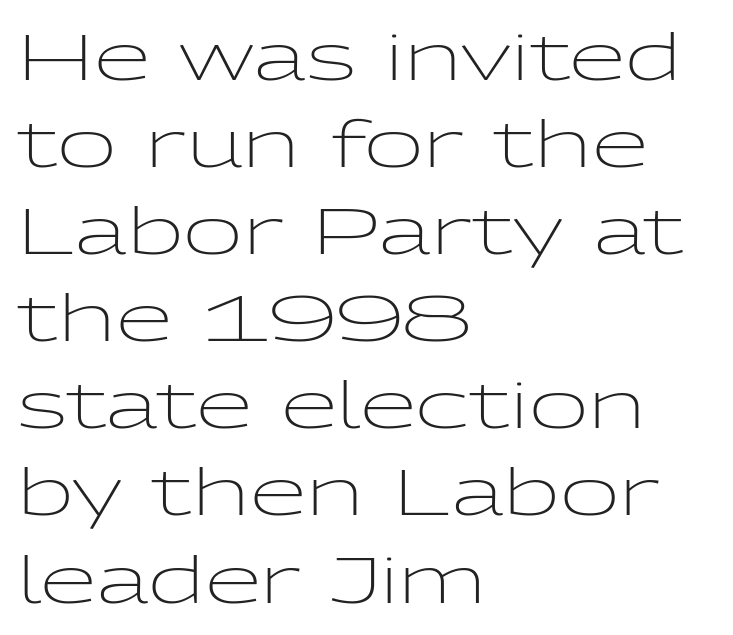
The image shows 65 px light, wide sans-serif type, upright; set left-aligned, normal line spacing (1.34x), normal letter spacing, not underlined; low stroke contrast and a medium x-height.
